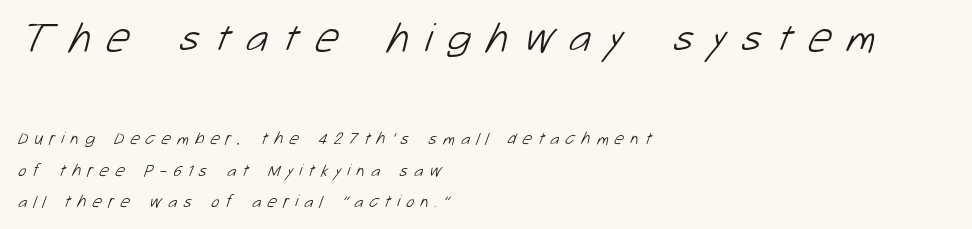
The image shows 42 px light sans-serif type; set left-aligned, line spacing 1.88x, unusually wide letter spacing (+0.36 em), not underlined; the first (top) block is 2.47x larger; low stroke contrast and a medium x-height.
